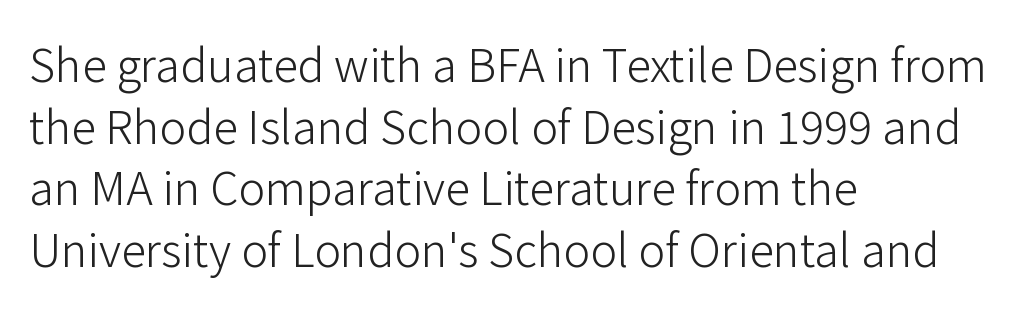
The image shows 45 px light sans-serif type, upright; set left-aligned, normal line spacing (1.37x), normal letter spacing, not underlined; low stroke contrast and a medium x-height.
